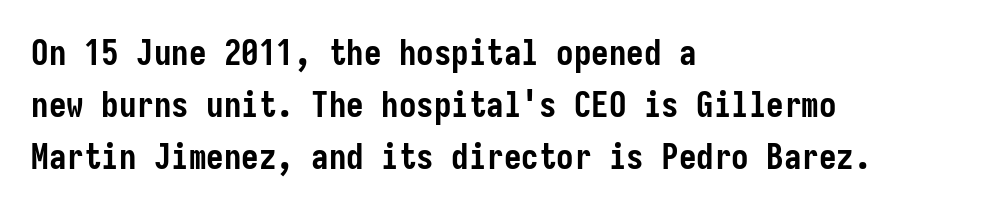
{"serif": "no", "italic": "no", "bold": "yes", "weight": "semibold", "width": "condensed", "stroke_contrast": "low", "x_height": "medium", "underline": "no", "align": "left", "line_spacing": "normal", "line_spacing_ratio": 1.49, "letter_spacing": "normal", "letter_spacing_em": 0.0, "glyph_px": 35}
